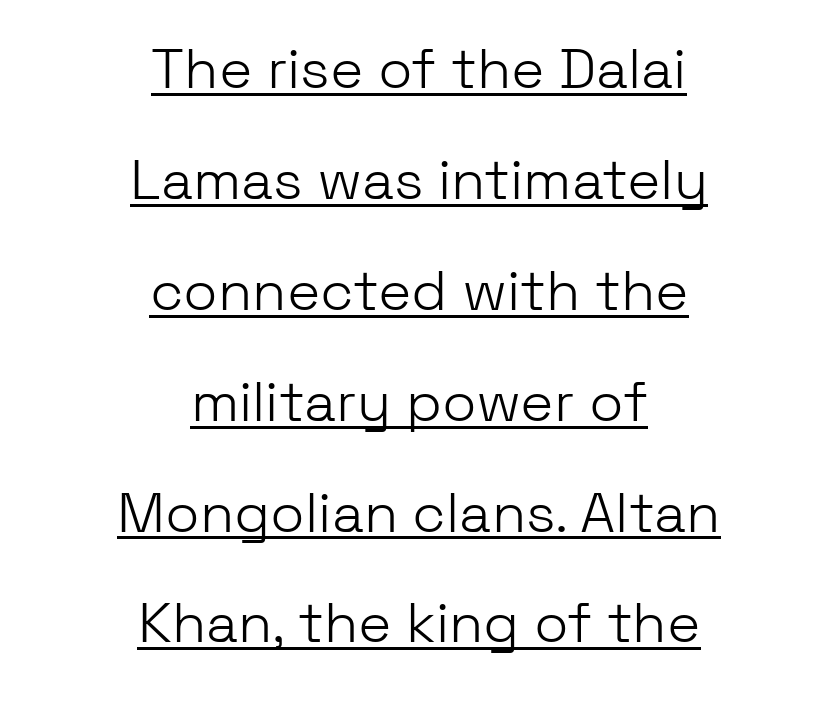
Q: Is the text bold? A: No.
Q: Is the text italic (slanted)? A: No, it is upright.
Q: Is the typeface a serif or a sans-serif typeface? A: Sans-serif.
Q: Is the text underlined? A: Yes.
Q: How is the paragraph aligned? A: Centered.
Q: Is the spacing between letters normal or unusually wide? A: Normal.
Q: Is the spacing between lines tight, normal or loose? A: Loose.
Q: Width (condensed, normal, or wide)? A: Normal.
Q: Stroke contrast? A: Low.
Q: x-height? A: Medium.
Q: Monospaced? A: No.
